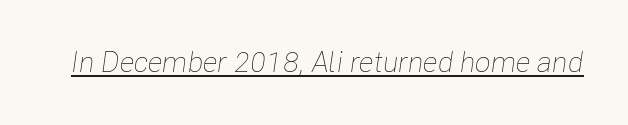
{"italic": "yes", "lean": "right", "slant_degrees": 8, "bold": "no", "weight": "thin", "width": "condensed", "stroke_contrast": "low", "x_height": "medium", "monospaced": "no", "underline": "yes", "letter_spacing": "normal", "letter_spacing_em": 0.0, "glyph_px": 29}
